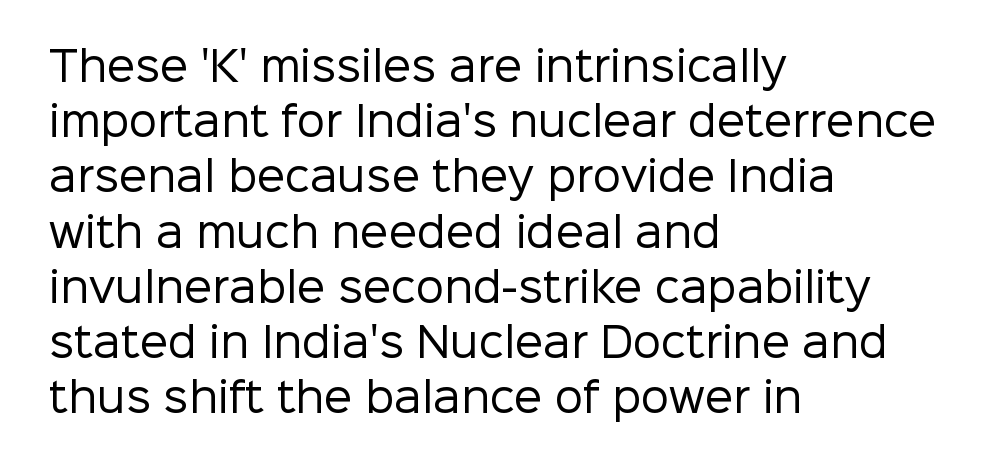
Q: Is the text bold? A: No.
Q: Is the text italic (slanted)? A: No, it is upright.
Q: Is the typeface a serif or a sans-serif typeface? A: Sans-serif.
Q: Is the text underlined? A: No.
Q: How is the paragraph aligned? A: Left-aligned.
Q: Is the spacing between letters normal or unusually wide? A: Normal.
Q: Is the spacing between lines tight, normal or loose? A: Normal.
Q: Width (condensed, normal, or wide)? A: Normal.
Q: Stroke contrast? A: Low.
Q: x-height? A: Medium.
Q: Monospaced? A: No.
